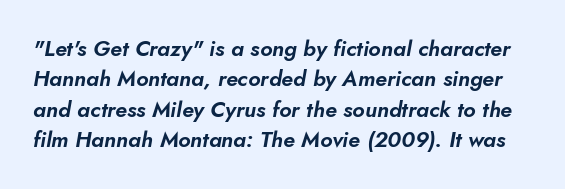
Q: Is the text italic (slanted)? A: Yes, it leans right by about 10 degrees.
Q: Is the text underlined? A: No.
Q: Is the spacing between letters normal or unusually wide? A: Normal.
Q: Is the spacing between lines tight, normal or loose? A: Normal.
